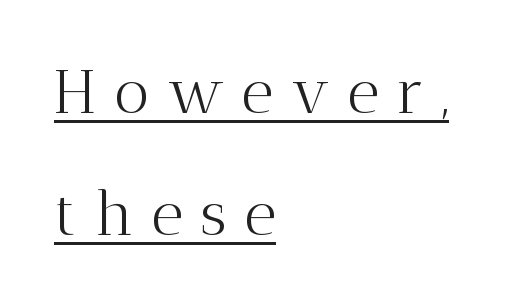
The image shows 62 px light serif type, upright; set left-aligned, loose line spacing (1.97x), unusually wide letter spacing (+0.29 em), underlined; medium stroke contrast and a medium x-height.
